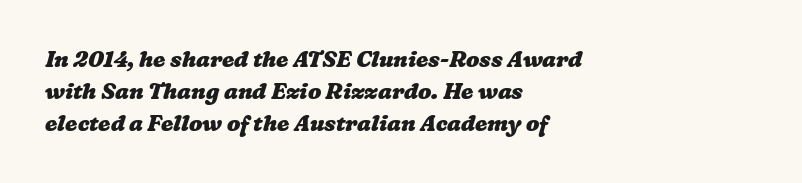
The image shows 22 px bold type; set left-aligned, normal line spacing (1.46x), normal letter spacing, not underlined.
